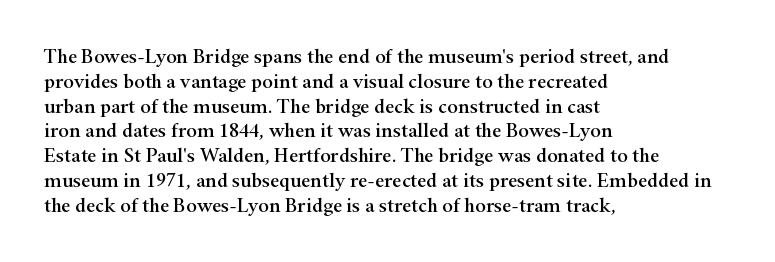
A roman cut, with each character standing at attention. The letters sit at their default tracking, neither squeezed nor spread. Compared with a centered layout, this one pins lines to the left instead. Clear beneath every line of the passage.
